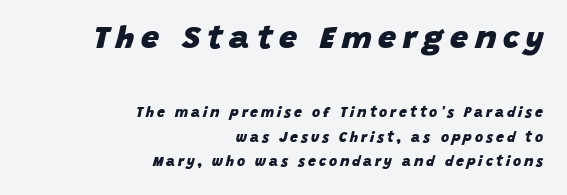
The image shows 32 px heavy type, italic (leaning right); set right-aligned, line spacing 1.76x, unusually wide letter spacing (+0.21 em), not underlined; the first (top) block is 2.29x larger; low stroke contrast and a large x-height.
